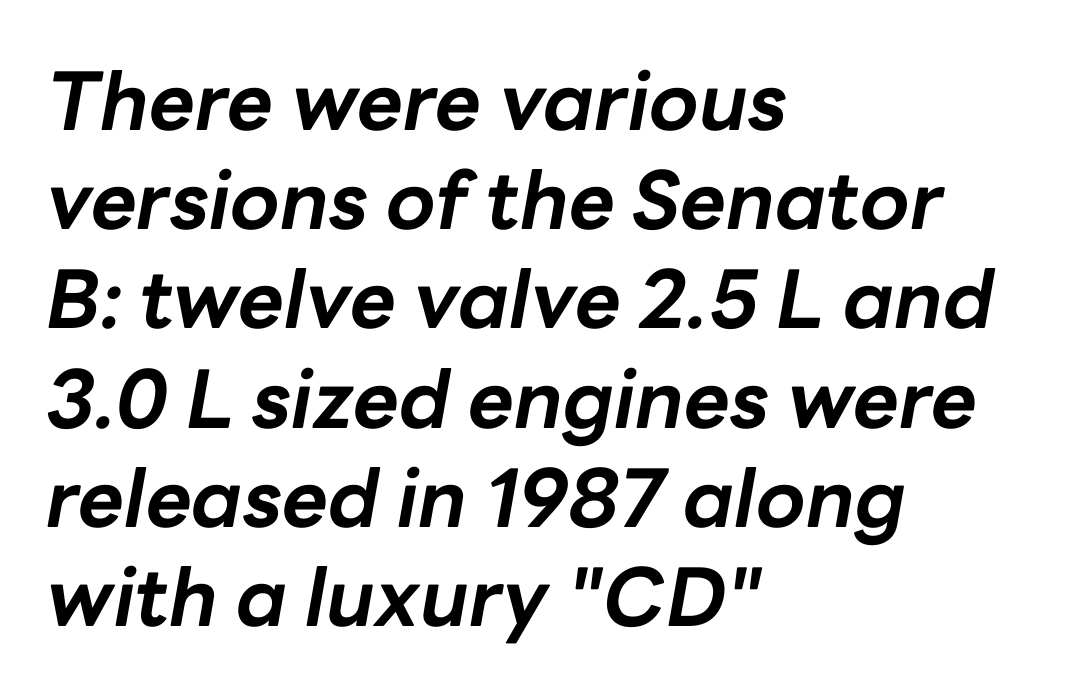
Q: Is the text bold? A: Yes.
Q: Is the text italic (slanted)? A: Yes, it leans right by about 10 degrees.
Q: Is the text underlined? A: No.
Q: How is the paragraph aligned? A: Left-aligned.
Q: Is the spacing between letters normal or unusually wide? A: Normal.
Q: Width (condensed, normal, or wide)? A: Normal.
Q: Stroke contrast? A: Low.
Q: x-height? A: Medium.
Q: Monospaced? A: No.
